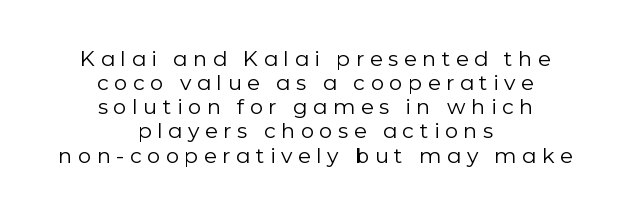
{"italic": "no", "bold": "no", "underline": "no", "align": "center", "line_spacing": "tight", "line_spacing_ratio": 1.15, "letter_spacing": "wide", "letter_spacing_em": 0.26, "glyph_px": 21}
